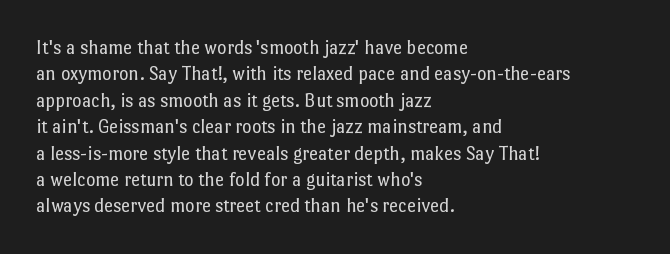
The image shows 20 px text type, upright; set left-aligned, normal line spacing (1.32x), normal letter spacing, not underlined.
